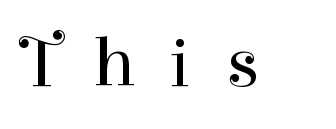
Descender tails drop into unmarked territory. Words appear elongated and porous because spacing is wide. Look at the bottom of the vertical strokes: they flare into serifs here. The typeface has the unassuming heft of standard copy or less. Rendered with straight, roman letterforms. These lines are rendered in a variable-pitch font.
